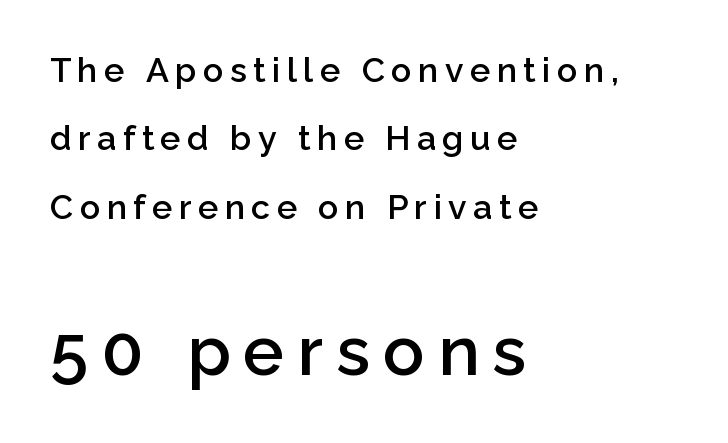
{"serif": "no", "italic": "no", "bold": "semi", "weight": "semibold", "width": "normal", "stroke_contrast": "low", "x_height": "medium", "monospaced": "no", "underline": "no", "align": "left", "line_spacing": "loose", "line_spacing_ratio": 2.01, "larger_block": "second", "size_ratio": 2.03, "glyph_px": 69}
